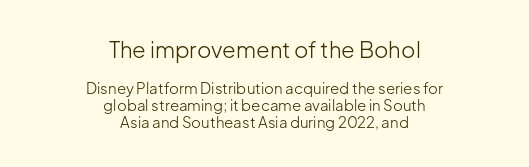
{"italic": "no", "bold": "no", "underline": "no", "align": "center", "line_spacing": "tight", "line_spacing_ratio": 1.14, "letter_spacing": "normal", "letter_spacing_em": 0.0, "larger_block": "first", "size_ratio": 1.47, "glyph_px": 22}
